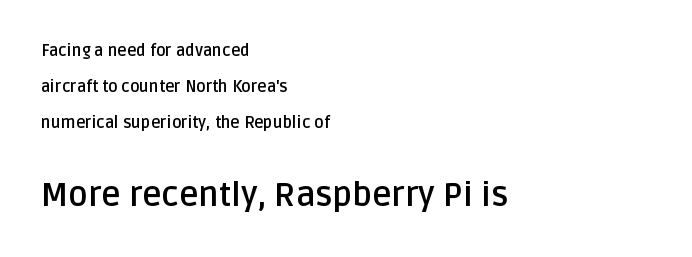
Q: Is the text bold? A: Yes.
Q: Is the text italic (slanted)? A: No, it is upright.
Q: Is the typeface a serif or a sans-serif typeface? A: Sans-serif.
Q: Is the text underlined? A: No.
Q: How is the paragraph aligned? A: Left-aligned.
Q: Is the spacing between letters normal or unusually wide? A: Normal.
Q: Is the spacing between lines tight, normal or loose? A: Loose.
Q: Which block of text is set in a larger size, the first (top) or the second (bottom)? A: The second (bottom) one.
Q: Width (condensed, normal, or wide)? A: Normal.
Q: Stroke contrast? A: Low.
Q: x-height? A: Large.
Q: Monospaced? A: No.
